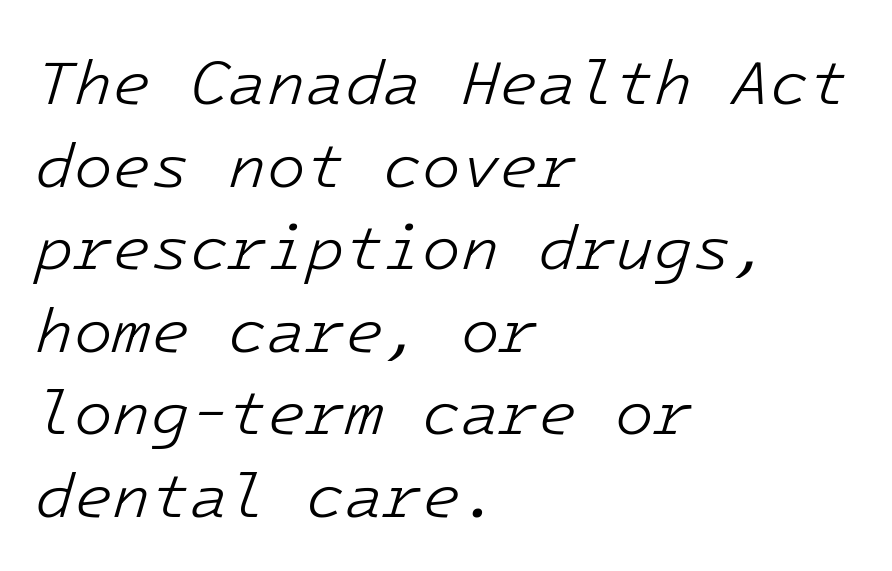
The image shows 63 px light type, italic (leaning right), monospaced; set left-aligned, normal line spacing (1.31x), normal letter spacing, not underlined; low stroke contrast and a medium x-height.
